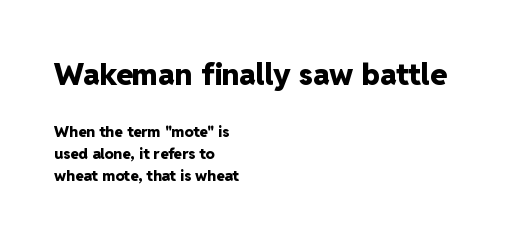
Q: Is the text bold? A: Yes.
Q: Is the text italic (slanted)? A: No, it is upright.
Q: Is the typeface a serif or a sans-serif typeface? A: Sans-serif.
Q: Is the text underlined? A: No.
Q: How is the paragraph aligned? A: Left-aligned.
Q: Is the spacing between letters normal or unusually wide? A: Normal.
Q: Is the spacing between lines tight, normal or loose? A: Normal.
Q: Which block of text is set in a larger size, the first (top) or the second (bottom)? A: The first (top) one.
Q: Width (condensed, normal, or wide)? A: Normal.
Q: Stroke contrast? A: Low.
Q: x-height? A: Medium.
Q: Monospaced? A: No.
